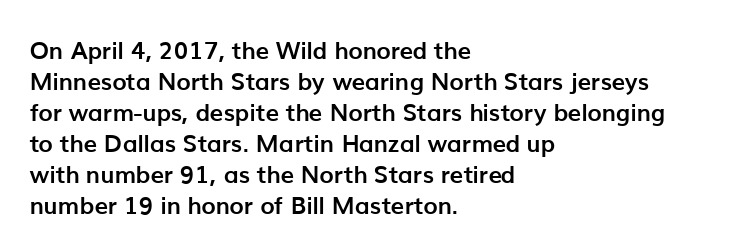
If you measured baseline to baseline, you'd find a middling distance. The specimen reads as upright at a glance. Glyph-to-glyph distance matches everyday printed text. Heavy, bold letterforms. Each row of text sits above clean, open space.
